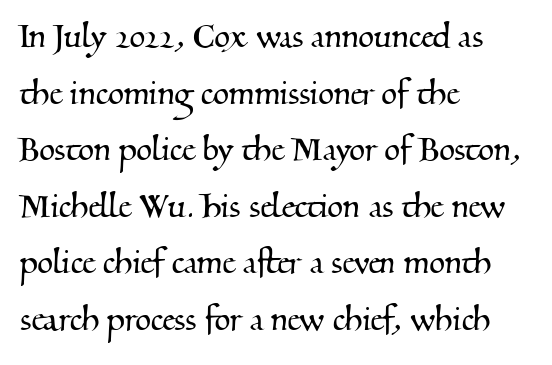
Q: Is the typeface a serif or a sans-serif typeface? A: Serif.
Q: Is the text underlined? A: No.
Q: How is the paragraph aligned? A: Left-aligned.
Q: Is the spacing between letters normal or unusually wide? A: Normal.
Q: Is the spacing between lines tight, normal or loose? A: Normal.
Q: Width (condensed, normal, or wide)? A: Normal.
Q: Stroke contrast? A: Medium.
Q: x-height? A: Small.
Q: Monospaced? A: No.
